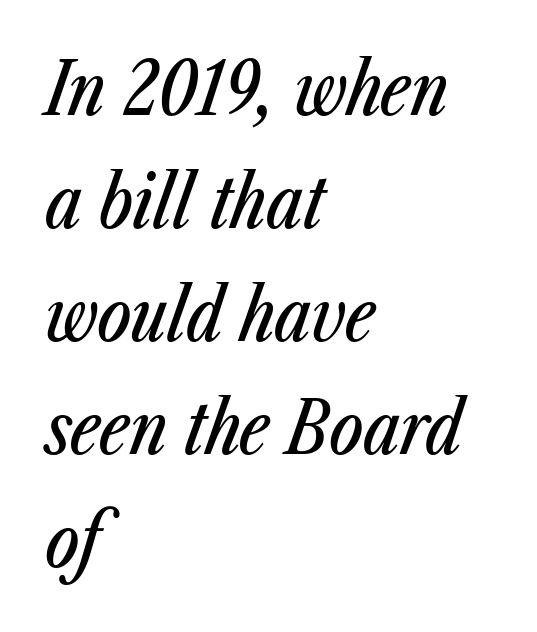
Where is the straight margin? On the left. The baseline area is clear. In terms of leading, this rendering sits right in the middle. Think of a printed novel: that variable character pitch is what you see here.
